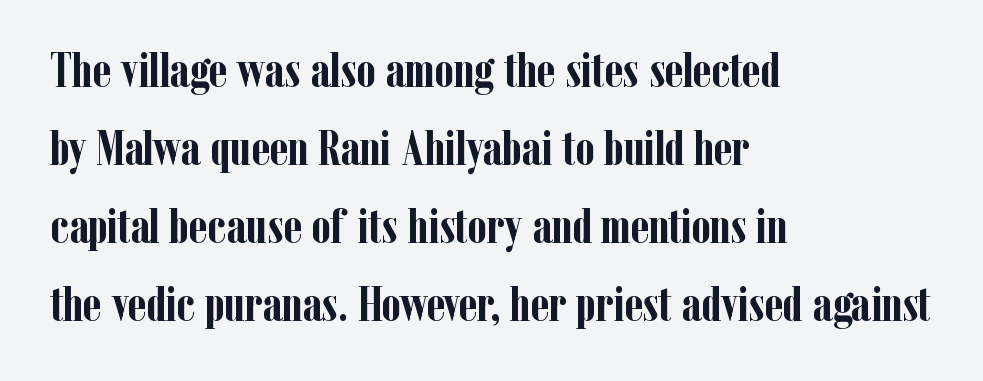
Q: Is the text bold? A: Yes.
Q: Is the text italic (slanted)? A: No, it is upright.
Q: Is the typeface a serif or a sans-serif typeface? A: Serif.
Q: Is the text underlined? A: No.
Q: How is the paragraph aligned? A: Left-aligned.
Q: Is the spacing between letters normal or unusually wide? A: Normal.
Q: Is the spacing between lines tight, normal or loose? A: Normal.
Q: Width (condensed, normal, or wide)? A: Condensed.
Q: Stroke contrast? A: Low.
Q: x-height? A: Medium.
Q: Monospaced? A: No.
